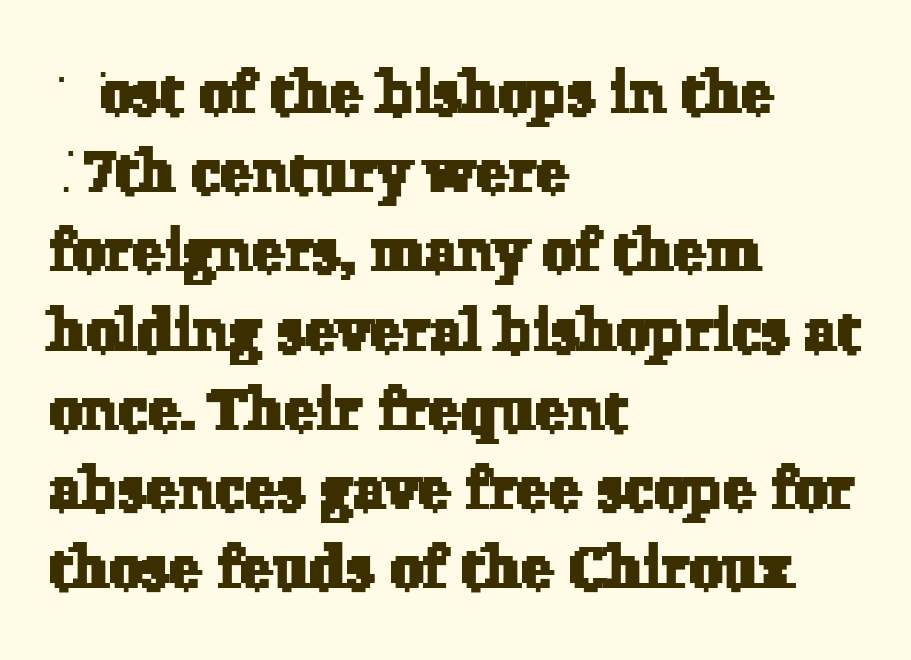
{"serif": "yes", "width": "normal", "stroke_contrast": "low", "x_height": "medium", "monospaced": "no", "underline": "no", "align": "left", "line_spacing": "normal", "line_spacing_ratio": 1.32, "letter_spacing": "normal", "letter_spacing_em": 0.0, "glyph_px": 60}
